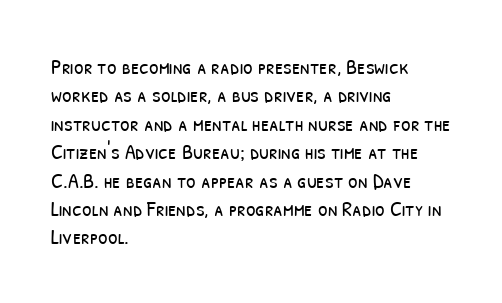
Students, note that the glyphs here touch the page at normal intervals. Leading: standard. The foot of each line stays bare and open. The typesetter chose a ragged-right arrangement here.
